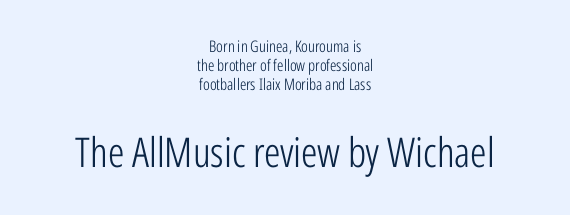
The image shows 41 px light, condensed sans-serif type, upright; set centered, line spacing 1.18x, normal letter spacing, not underlined; the second (bottom) block is 2.56x larger; low stroke contrast and a medium x-height.
